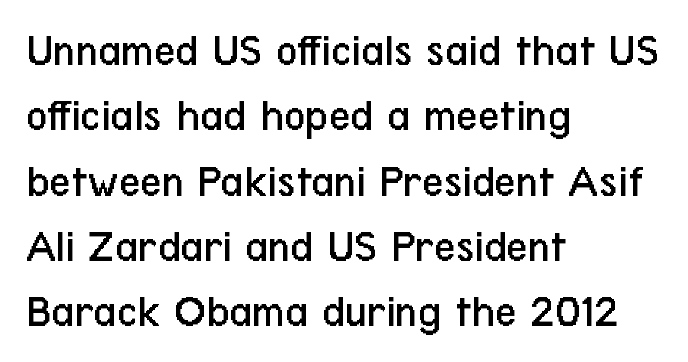
Q: Is the text bold? A: No.
Q: Is the text italic (slanted)? A: No, it is upright.
Q: Is the typeface a serif or a sans-serif typeface? A: Sans-serif.
Q: Is the text underlined? A: No.
Q: How is the paragraph aligned? A: Left-aligned.
Q: Is the spacing between letters normal or unusually wide? A: Normal.
Q: Is the spacing between lines tight, normal or loose? A: Normal.
Q: Width (condensed, normal, or wide)? A: Condensed.
Q: Stroke contrast? A: Low.
Q: x-height? A: Medium.
Q: Monospaced? A: No.
